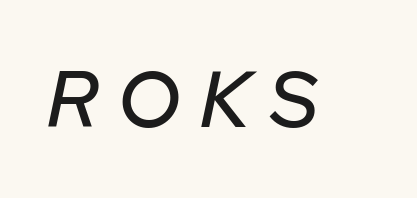
The letterforms stand isolated, each surrounded by extra space. The passage shown leans; its letterforms are oblique. The words here are not underlined. These lines are rendered in a variable-pitch font.
